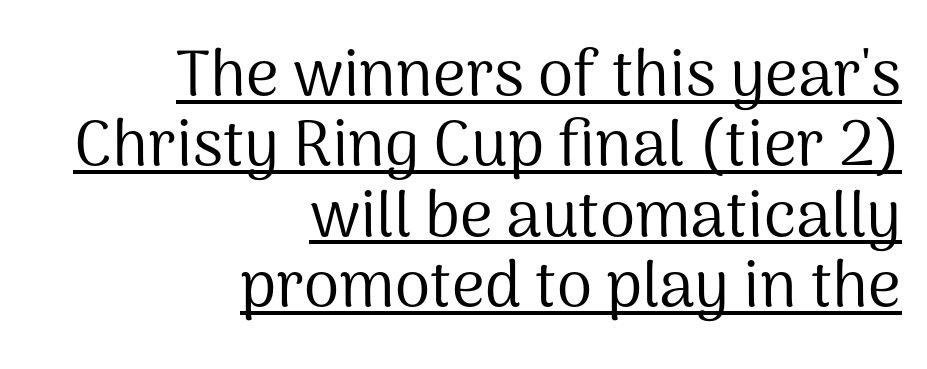
Layout note: lines flush right. What's the leading like? Squeezed, with rows nearly overlapping. These lines keep a tight, regular rhythm from letter to letter. Emphasis is given by a line drawn under the lettering. The face looks like a standard text weight, possibly lighter.
